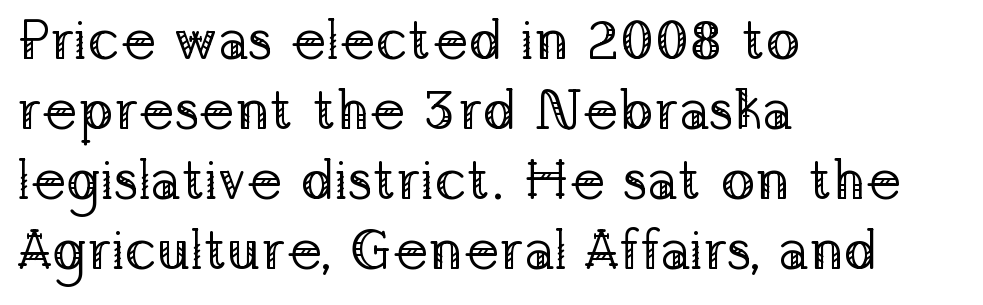
Rendered with straight, roman letterforms. Serif or sans? Serif — the stroke terminals have little feet. Visually the block forms a straight wall on the left and a jagged coastline on the right. Stem width sits at or under what a default text font uses.
